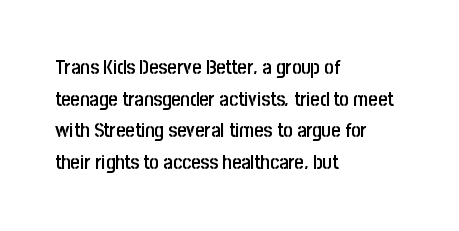
{"italic": "no", "bold": "semi", "underline": "no", "align": "left", "line_spacing": "normal", "line_spacing_ratio": 1.58, "letter_spacing": "normal", "letter_spacing_em": 0.0, "glyph_px": 20}
